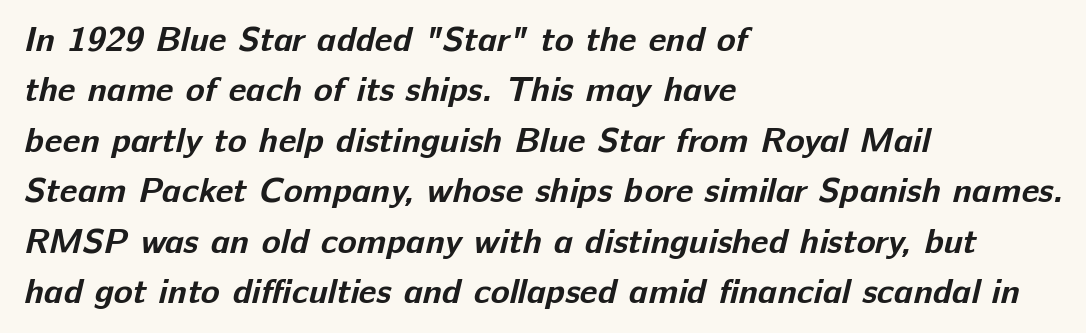
Weight check: bold — yes, fully. Any mark beneath the type? The region is blank. A typesetter would call this proportional, since set widths differ per character. This rendering uses left alignment, leaving the right contour irregular.
